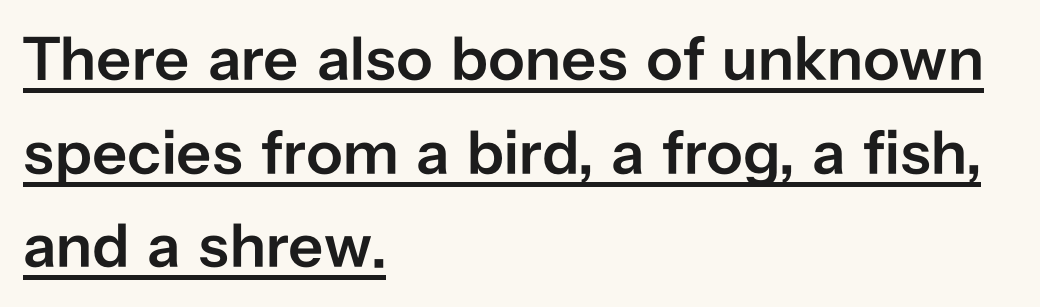
Is there an underline? Yes — a line sits under the letters. If you measured baseline to baseline, you'd find a middling distance. To sum up the face: it is a sans, with no serifs. The rendering uses natural spacing where letterforms have individual widths. The lettering holds an erect, upright posture throughout.
